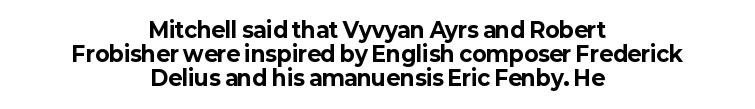
The image shows 21 px bold type, upright; set centered, tight line spacing (1.15x), normal letter spacing, not underlined.
